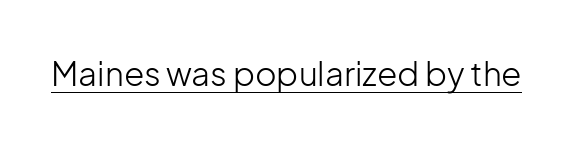
Unlike italic type, these characters show no tilt at all. Do the characters align in a grid? No, the font is proportional. Ink coverage per letter is moderate at most. Nothing sits at the stroke ends, so this counts as sans-serif. Quick note: underline on. These lines keep a tight, regular rhythm from letter to letter.
